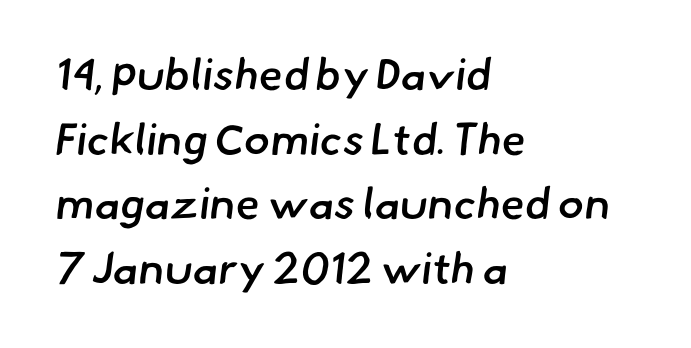
{"serif": "no", "bold": "semi", "weight": "semibold", "width": "normal", "stroke_contrast": "low", "x_height": "small", "monospaced": "no", "underline": "no", "align": "left", "line_spacing": "normal", "line_spacing_ratio": 1.47, "letter_spacing": "normal", "letter_spacing_em": 0.0, "glyph_px": 44}
